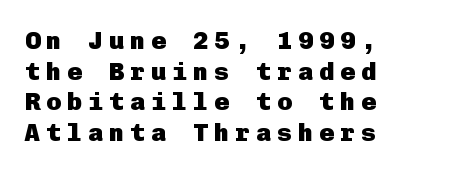
Leftover space on each line is placed entirely after the last word. These lines were composed using upright roman letters. Letter spacing: wide. In terms of weight, the rendering is a true, heavy bold. Nobody drew a line under any word here.
